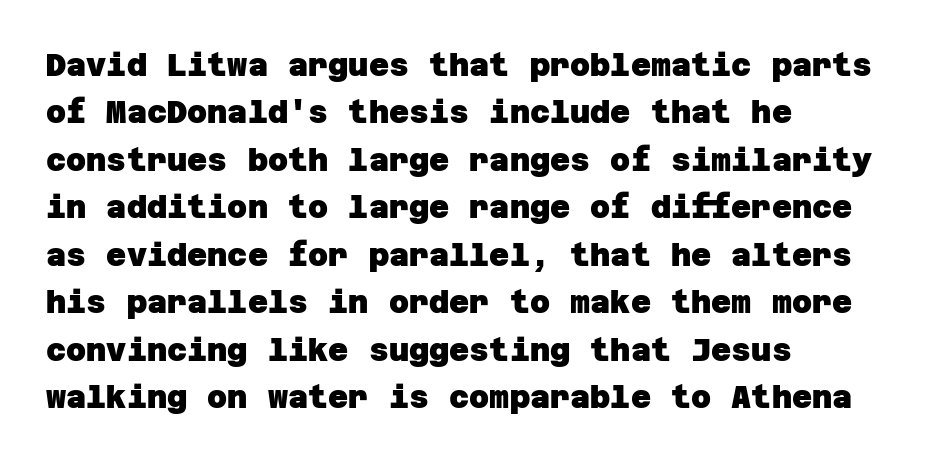
Q: Is the text bold? A: Yes.
Q: Is the typeface a serif or a sans-serif typeface? A: Sans-serif.
Q: Is the text underlined? A: No.
Q: How is the paragraph aligned? A: Left-aligned.
Q: Is the spacing between letters normal or unusually wide? A: Normal.
Q: Is the spacing between lines tight, normal or loose? A: Normal.
Q: Width (condensed, normal, or wide)? A: Normal.
Q: Stroke contrast? A: Low.
Q: x-height? A: Large.
